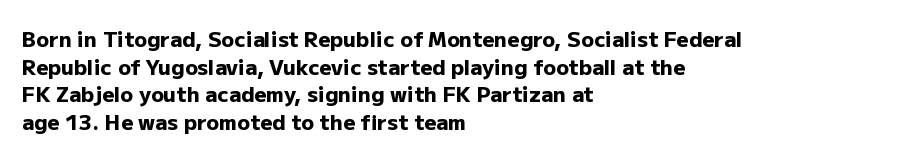
The image shows 21 px bold type, upright; set left-aligned, normal line spacing (1.31x), normal letter spacing, not underlined.
